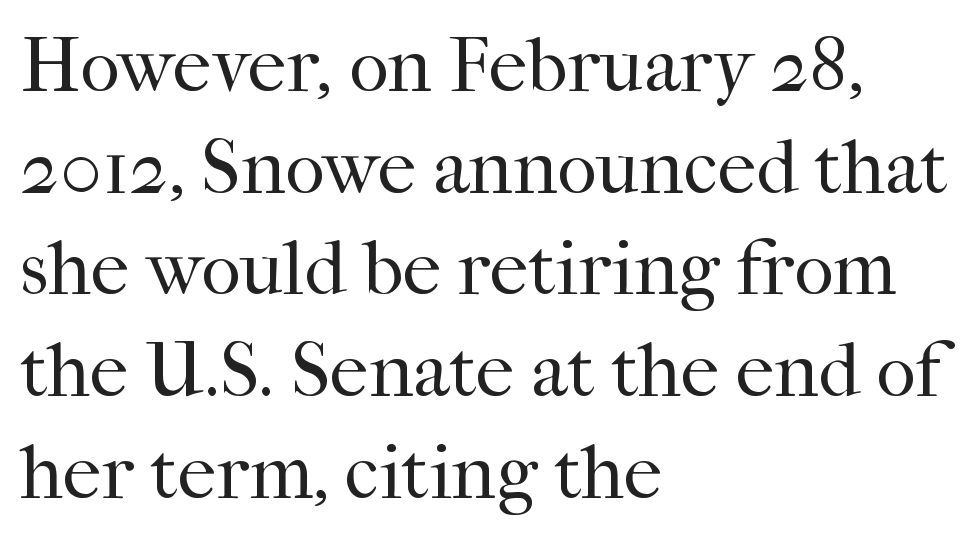
The image shows 77 px regular-weight serif type, upright; set left-aligned, normal line spacing (1.32x), normal letter spacing, not underlined; high stroke contrast and a medium x-height.
